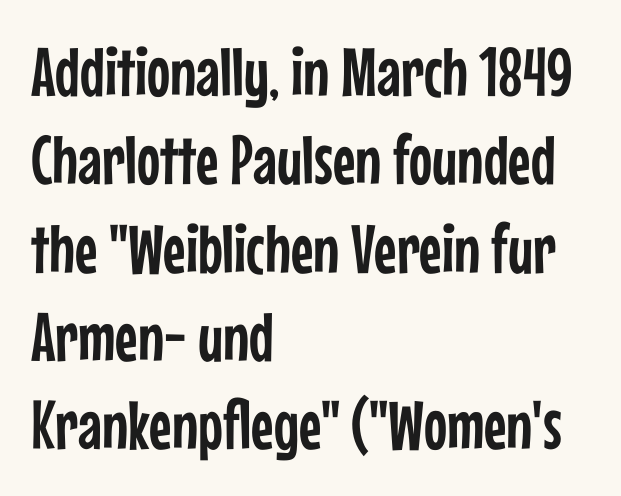
The image shows 69 px condensed sans-serif type, upright; set left-aligned, normal line spacing (1.28x), normal letter spacing, not underlined; low stroke contrast and a medium x-height.
